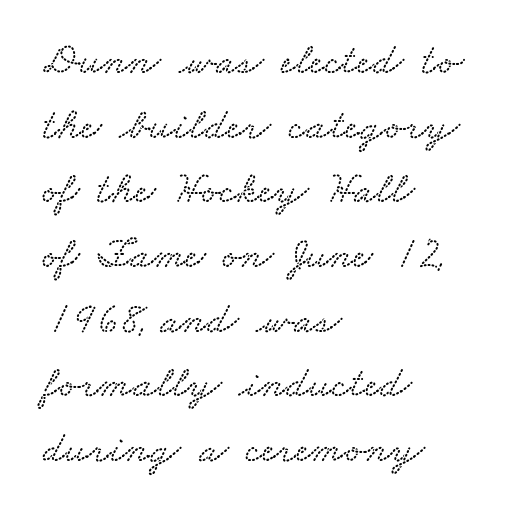
Q: Is the text underlined? A: No.
Q: How is the paragraph aligned? A: Left-aligned.
Q: Is the spacing between letters normal or unusually wide? A: Normal.
Q: Is the spacing between lines tight, normal or loose? A: Normal.
Q: Width (condensed, normal, or wide)? A: Wide.
Q: Stroke contrast? A: Low.
Q: x-height? A: Small.
Q: Monospaced? A: No.
